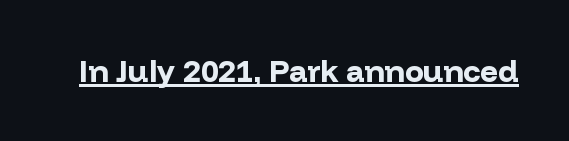
The image shows 31 px bold sans-serif type, upright; set normal letter spacing, underlined; low stroke contrast and a medium x-height.
